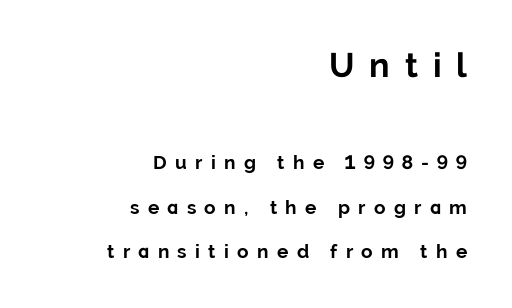
The string is rendered with underlining switched off. Line spacing here is loose. How are the letters spaced? Widely, with obvious added tracking. These two chunks differ in scale, with the top chunk taking the larger measure. Character widths vary here, with narrow letters taking less room than wide ones. No italicization has been applied; the sample stays upright.
